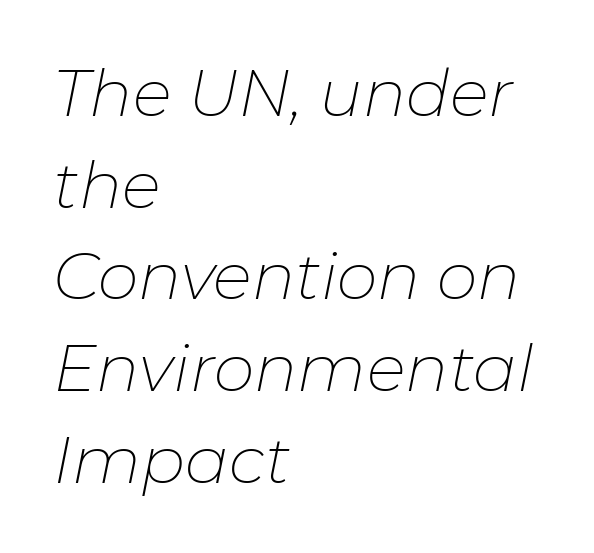
Would a proofreader flag this as italicized? Yes. A typesetter would call this proportional, since set widths differ per character. Just letters on the line, the space beneath them empty. The letterforms sit at book weight or below. Notice how the passage keeps a crisp vertical edge on the left only.
